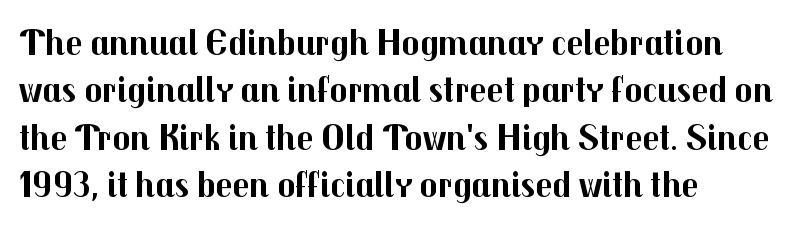
Rows of type keep a routine distance in the vertical direction. Set as a true bold cut, around the 700 mark. Designer's note — italics off, roman on. These lines are composed in type without serifs. Every row of glyphs begins at an identical x-position on the left. No extra tracking has been applied to these lines.
